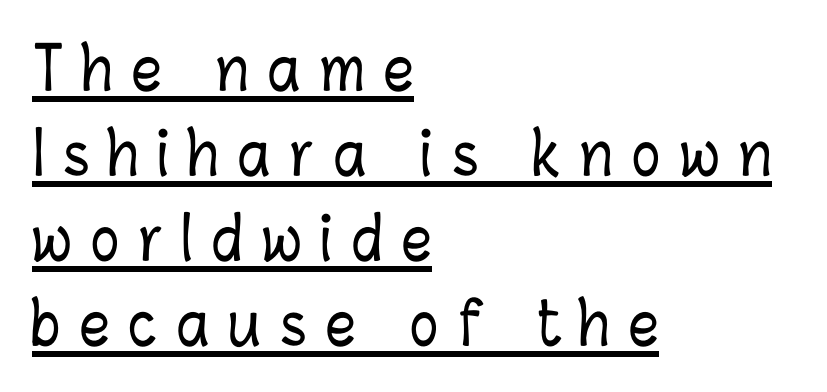
{"italic": "no", "width": "condensed", "stroke_contrast": "low", "x_height": "medium", "monospaced": "no", "underline": "yes", "align": "left", "line_spacing": "normal", "line_spacing_ratio": 1.44, "letter_spacing": "wide", "letter_spacing_em": 0.33, "glyph_px": 59}
